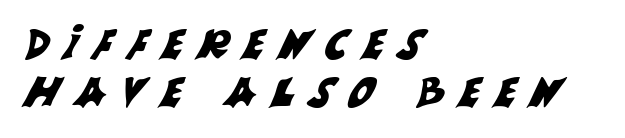
Any mark beneath the type? The region is blank. Tracking here is generous; glyphs stand well apart from one another. The rag falls on the right side of this text block. Spacing verdict: proportional, widths tailored to each character. The text was rendered using a sans face with plain stroke endings.
